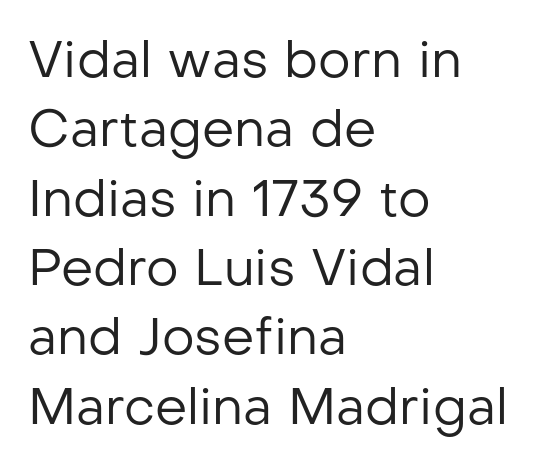
{"serif": "no", "italic": "no", "bold": "no", "weight": "regular", "width": "normal", "stroke_contrast": "low", "x_height": "medium", "monospaced": "no", "underline": "no", "align": "left", "line_spacing": "normal", "line_spacing_ratio": 1.36, "letter_spacing": "normal", "letter_spacing_em": 0.0, "glyph_px": 51}
